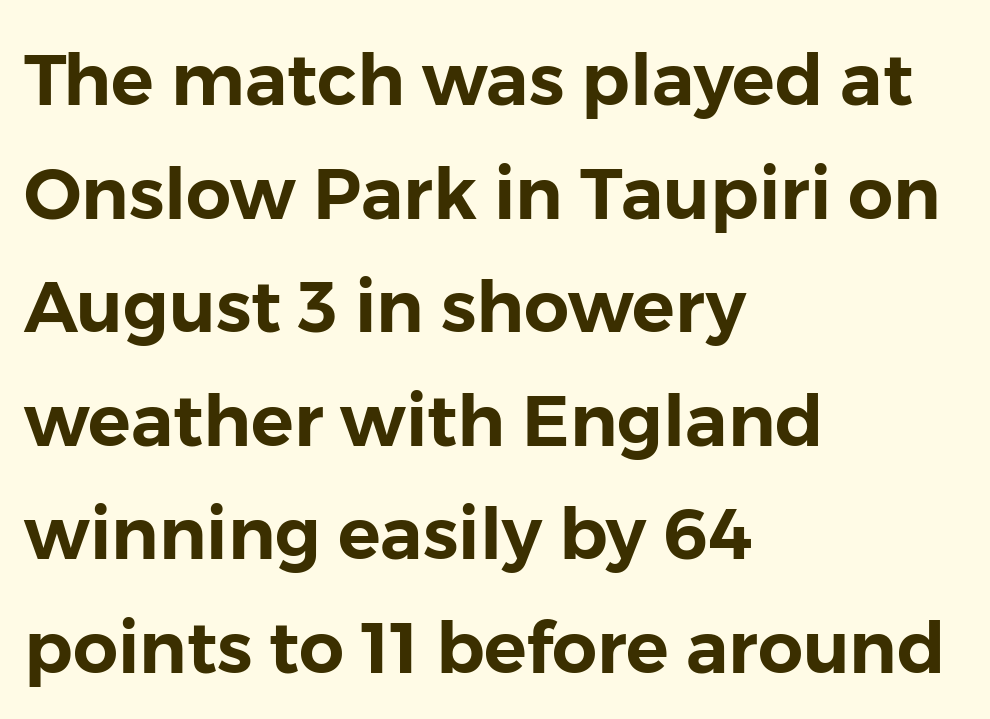
A classic flush-left, rag-right setting is used for this passage. How would I describe the line gaps? Plain and ordinary. The foot of each line stays bare and open. The designer went with a sans here, leaving each stem footless. Upright lettering throughout. Character widths vary here, with narrow letters taking less room than wide ones.
